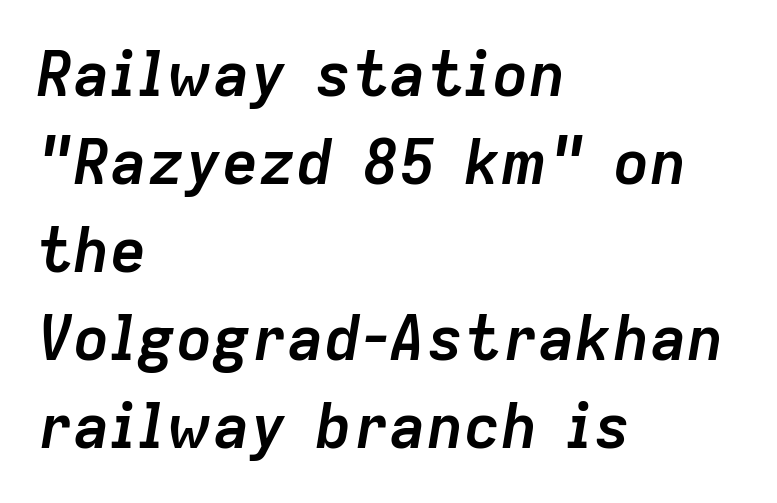
The image shows 62 px semibold type, italic (leaning right); set left-aligned, normal line spacing (1.42x), normal letter spacing, not underlined; low stroke contrast and a medium x-height.
